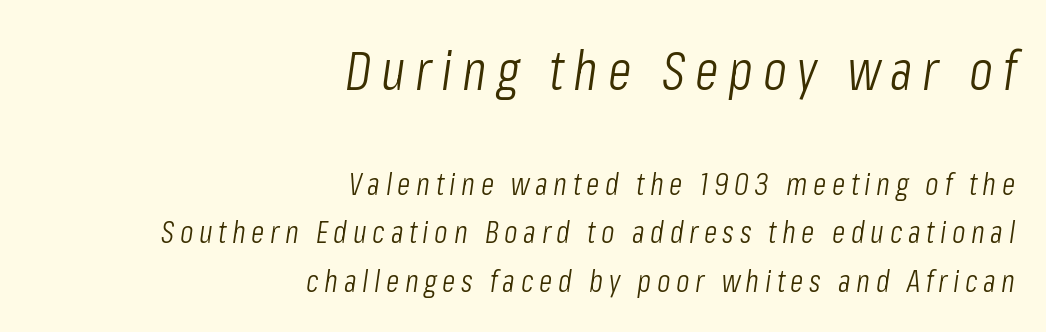
Q: Is the text bold? A: No.
Q: Is the text italic (slanted)? A: Yes, it leans right by about 8 degrees.
Q: Is the text underlined? A: No.
Q: How is the paragraph aligned? A: Right-aligned.
Q: Is the spacing between lines tight, normal or loose? A: Normal.
Q: Which block of text is set in a larger size, the first (top) or the second (bottom)? A: The first (top) one.
Q: Width (condensed, normal, or wide)? A: Condensed.
Q: Stroke contrast? A: Low.
Q: x-height? A: Medium.
Q: Monospaced? A: No.
